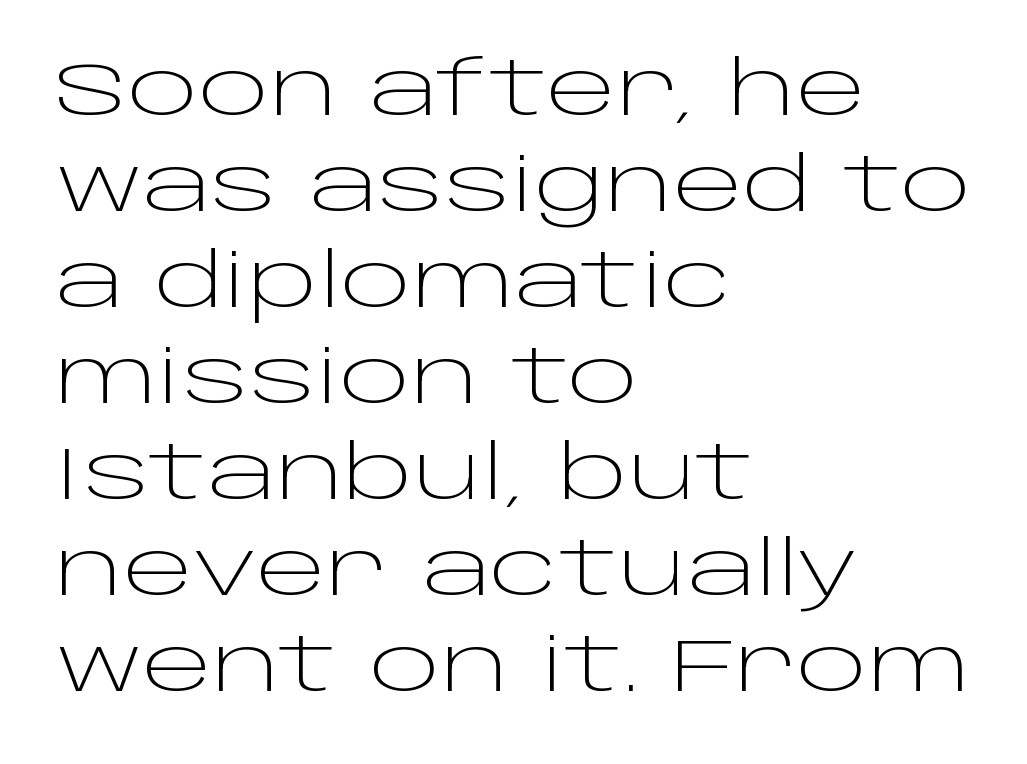
Q: Is the text bold? A: No.
Q: Is the text italic (slanted)? A: No, it is upright.
Q: Is the typeface a serif or a sans-serif typeface? A: Sans-serif.
Q: Is the text underlined? A: No.
Q: How is the paragraph aligned? A: Left-aligned.
Q: Is the spacing between letters normal or unusually wide? A: Normal.
Q: Is the spacing between lines tight, normal or loose? A: Normal.
Q: Width (condensed, normal, or wide)? A: Wide.
Q: Stroke contrast? A: Low.
Q: x-height? A: Large.
Q: Monospaced? A: No.
